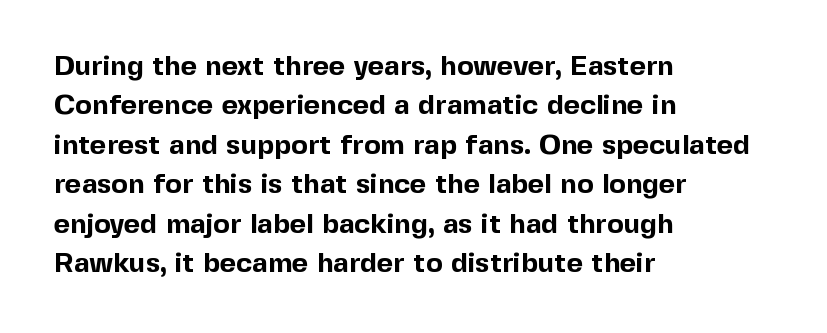
Q: Is the text bold? A: Yes.
Q: Is the text italic (slanted)? A: No, it is upright.
Q: Is the typeface a serif or a sans-serif typeface? A: Sans-serif.
Q: Is the text underlined? A: No.
Q: How is the paragraph aligned? A: Left-aligned.
Q: Is the spacing between letters normal or unusually wide? A: Normal.
Q: Is the spacing between lines tight, normal or loose? A: Normal.
Q: Width (condensed, normal, or wide)? A: Normal.
Q: x-height? A: Medium.
Q: Monospaced? A: No.
